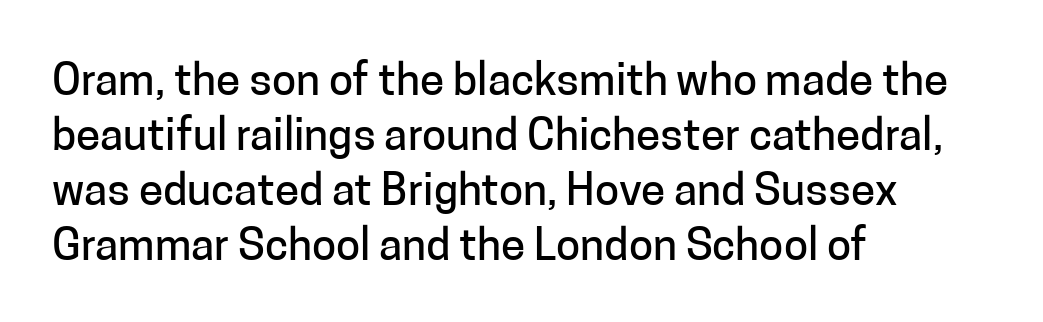
The image shows 44 px sans-serif type, upright; set left-aligned, normal line spacing (1.25x), normal letter spacing, not underlined; low stroke contrast and a medium x-height.
